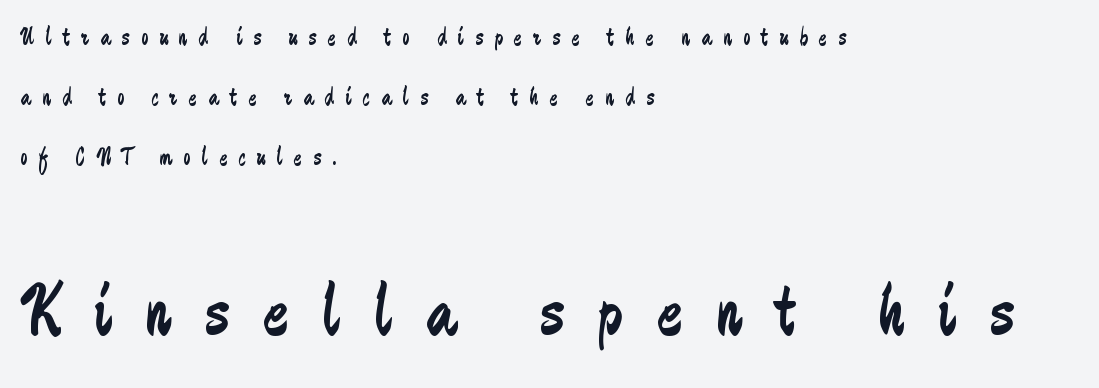
The image shows 75 px regular-weight, condensed sans-serif type; set left-aligned, loose line spacing (2.41x), unusually wide letter spacing (+0.45 em), not underlined; the second (bottom) block is 3.0x larger; low stroke contrast and a small x-height.
